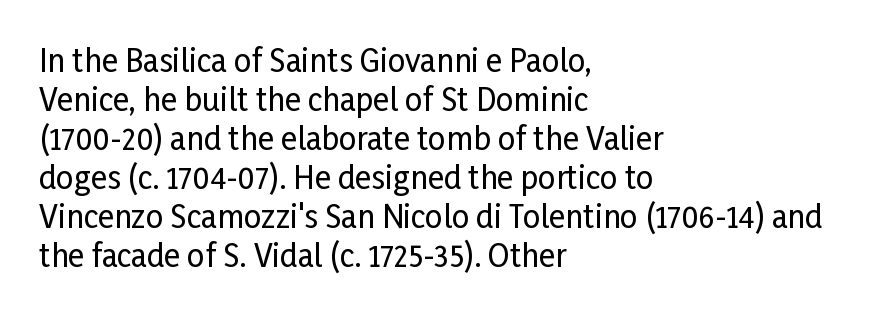
Successive baselines arrive at the customary interval. I'd call this a sans setting — the letters go barefoot. Posture: vertical. A typesetter would call this proportional, since set widths differ per character. Underline: absent.
